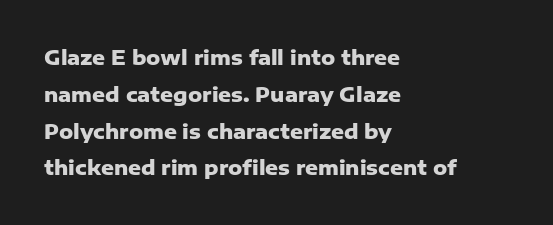
Typesetter's note: full bold, strokes at maximum text heaviness. Quick note: underline off. Ordinary non-slanted type is in use. Short note: letters normally spaced. Teacher's note: observe the even left margin — that is flush-left alignment.
